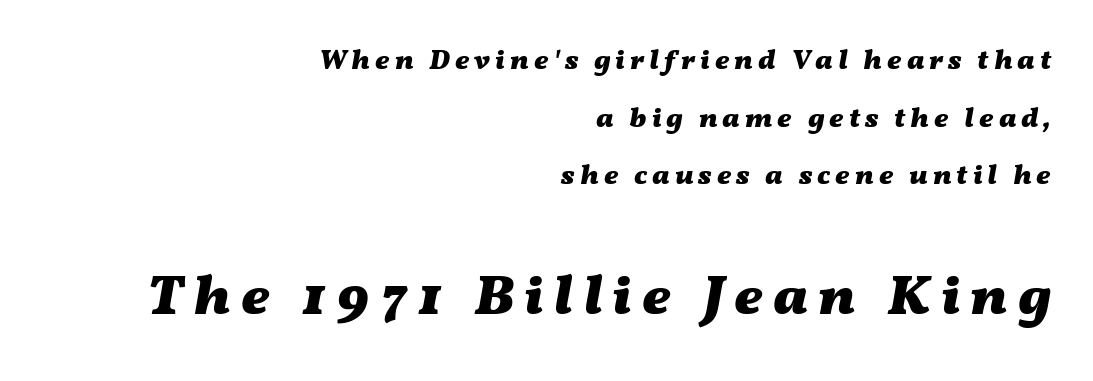
The image shows 56 px heavy, wide type, italic (leaning right); set right-aligned, loose line spacing (2.06x), not underlined; the second (bottom) block is 2.0x larger; medium stroke contrast and a medium x-height.
